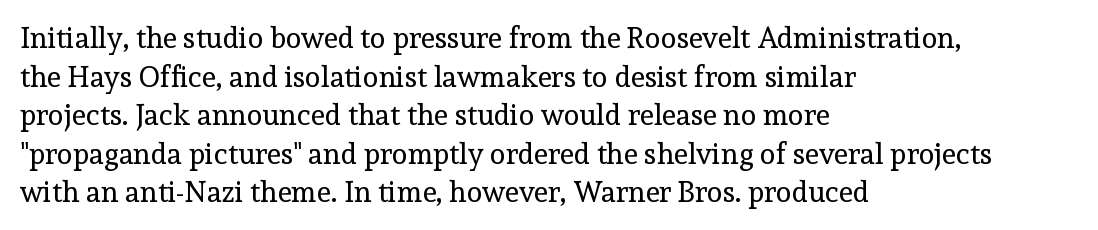
Small tapered or slab feet sit at the stroke ends, so this counts as serif. The zone under the glyphs is completely vacant. Is the stroke heavy? The answer is a plain regular-or-lighter. Every stem runs plumb, perpendicular to the baseline.
